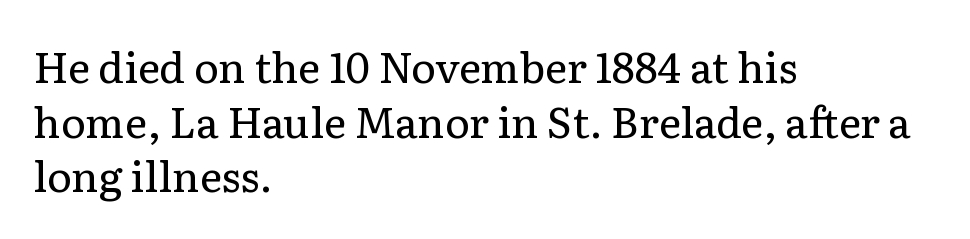
Q: Is the text bold? A: No.
Q: Is the text italic (slanted)? A: No, it is upright.
Q: Is the typeface a serif or a sans-serif typeface? A: Serif.
Q: Is the text underlined? A: No.
Q: How is the paragraph aligned? A: Left-aligned.
Q: Is the spacing between letters normal or unusually wide? A: Normal.
Q: Is the spacing between lines tight, normal or loose? A: Normal.
Q: Width (condensed, normal, or wide)? A: Normal.
Q: Stroke contrast? A: Low.
Q: x-height? A: Medium.
Q: Monospaced? A: No.
